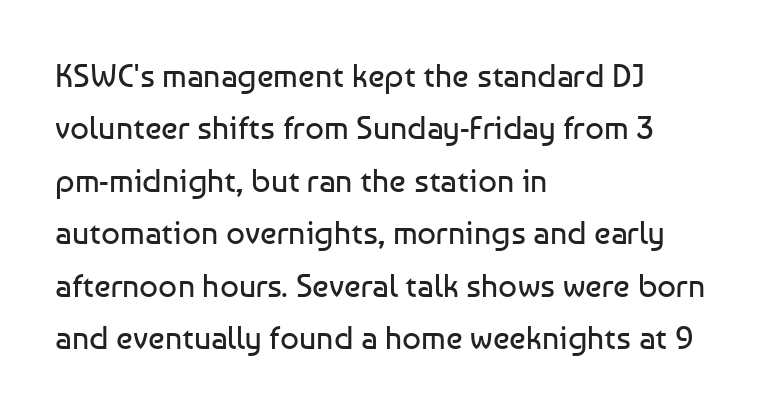
The image shows 33 px regular-weight sans-serif type, upright; set left-aligned, normal line spacing (1.59x), normal letter spacing, not underlined; low stroke contrast and a medium x-height.
